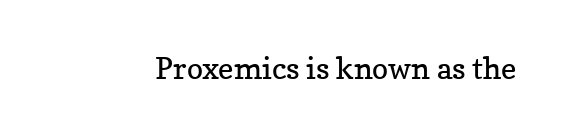
Q: Is the text bold? A: No.
Q: Is the text italic (slanted)? A: No, it is upright.
Q: Is the typeface a serif or a sans-serif typeface? A: Serif.
Q: Is the text underlined? A: No.
Q: Is the spacing between letters normal or unusually wide? A: Normal.
Q: Width (condensed, normal, or wide)? A: Normal.
Q: Stroke contrast? A: Low.
Q: x-height? A: Medium.
Q: Monospaced? A: No.
